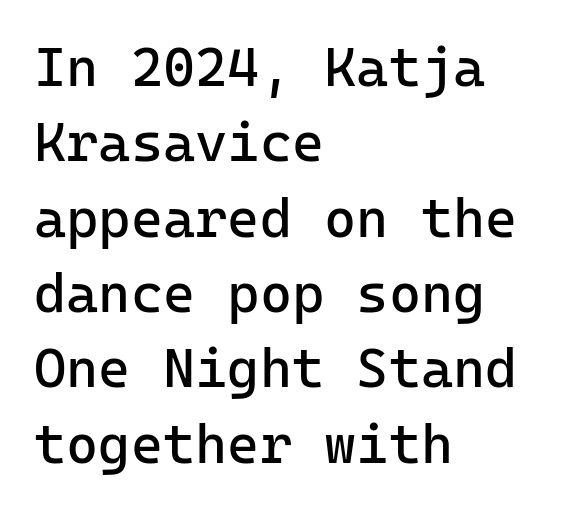
The image shows 55 px regular-weight sans-serif type, upright; set left-aligned, normal line spacing (1.37x), normal letter spacing, not underlined; low stroke contrast and a medium x-height.
